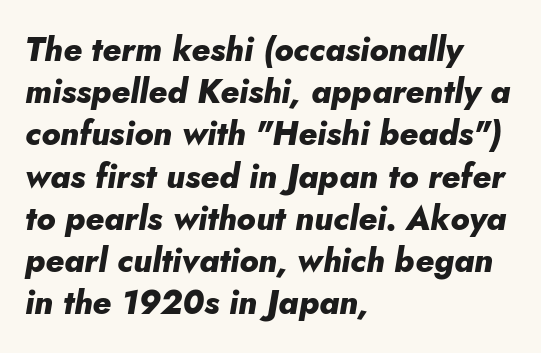
{"italic": "yes", "lean": "right", "slant_degrees": 5, "bold": "yes", "weight": "heavy", "width": "normal", "stroke_contrast": "low", "x_height": "small", "monospaced": "no", "underline": "no", "align": "left", "line_spacing": "normal", "line_spacing_ratio": 1.28, "letter_spacing": "normal", "letter_spacing_em": 0.0, "glyph_px": 33}
